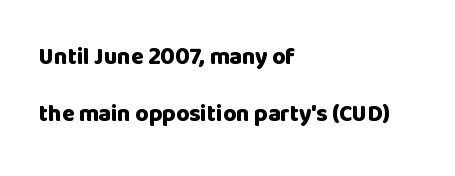
The ragged edge is on the right, which tells us the setting is flush left. Italic? Not at all — the glyphs are vertical. The space beneath each line is pristine and unruled. Leading is clearly above the norm, producing a sparse column.
